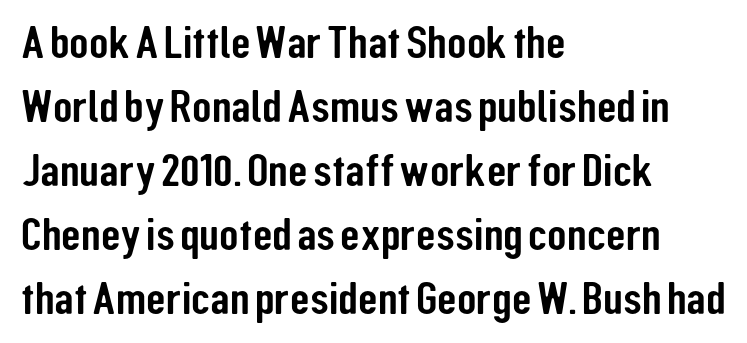
{"serif": "no", "italic": "no", "width": "condensed", "stroke_contrast": "low", "x_height": "medium", "monospaced": "no", "underline": "no", "align": "left", "line_spacing": "normal", "line_spacing_ratio": 1.42, "letter_spacing": "normal", "letter_spacing_em": 0.0, "glyph_px": 45}
